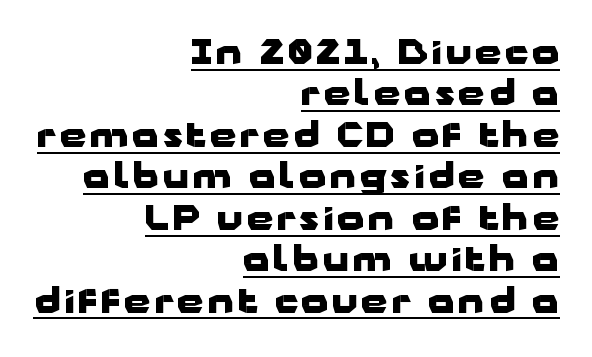
Q: Is the text bold? A: Yes.
Q: Is the text italic (slanted)? A: No, it is upright.
Q: Is the typeface a serif or a sans-serif typeface? A: Sans-serif.
Q: Is the text underlined? A: Yes.
Q: How is the paragraph aligned? A: Right-aligned.
Q: Width (condensed, normal, or wide)? A: Wide.
Q: Stroke contrast? A: Low.
Q: x-height? A: Medium.
Q: Monospaced? A: No.
